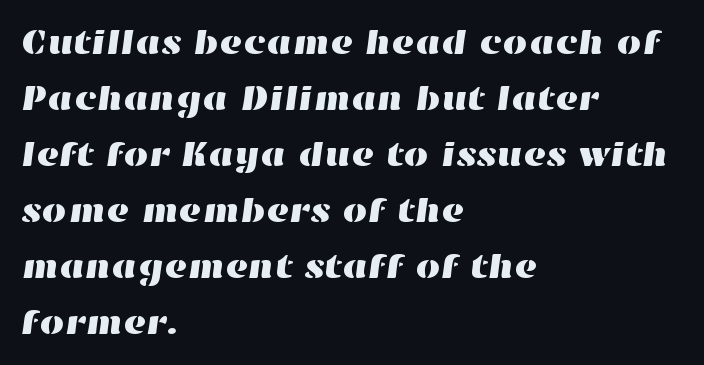
The image shows 35 px wide type; set left-aligned, normal line spacing (1.6x), normal letter spacing, not underlined; high stroke contrast and a medium x-height.
